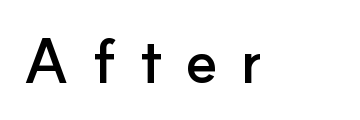
{"serif": "no", "italic": "no", "bold": "yes", "weight": "semibold", "width": "normal", "stroke_contrast": "low", "x_height": "small", "monospaced": "no", "underline": "no", "letter_spacing": "wide", "letter_spacing_em": 0.36, "glyph_px": 60}
